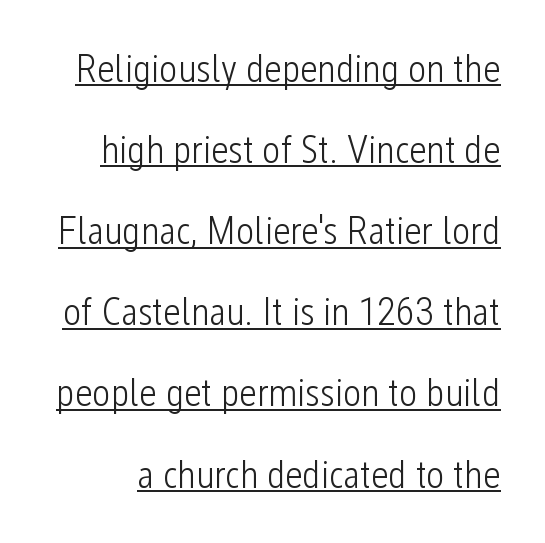
The image shows 39 px light, condensed sans-serif type, upright; set loose line spacing (2.08x), normal letter spacing, underlined; low stroke contrast and a medium x-height.
